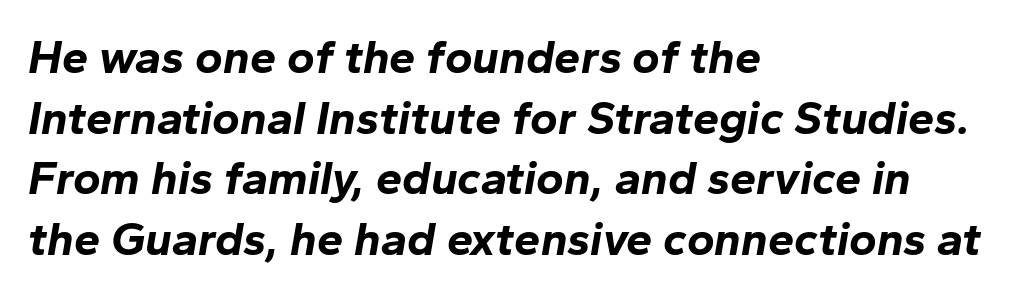
Q: Is the text bold? A: Yes.
Q: Is the text italic (slanted)? A: Yes, it leans right by about 10 degrees.
Q: Is the text underlined? A: No.
Q: How is the paragraph aligned? A: Left-aligned.
Q: Is the spacing between letters normal or unusually wide? A: Normal.
Q: Is the spacing between lines tight, normal or loose? A: Normal.
Q: Width (condensed, normal, or wide)? A: Normal.
Q: Stroke contrast? A: Low.
Q: x-height? A: Medium.
Q: Monospaced? A: No.
